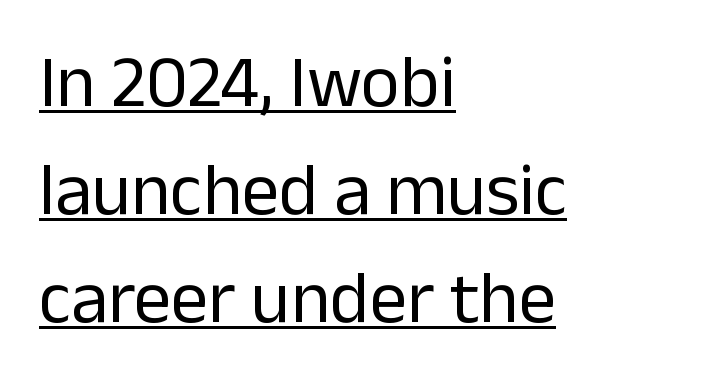
Q: Is the text bold? A: No.
Q: Is the text italic (slanted)? A: No, it is upright.
Q: Is the typeface a serif or a sans-serif typeface? A: Sans-serif.
Q: Is the text underlined? A: Yes.
Q: How is the paragraph aligned? A: Left-aligned.
Q: Is the spacing between letters normal or unusually wide? A: Normal.
Q: Is the spacing between lines tight, normal or loose? A: Normal.
Q: Width (condensed, normal, or wide)? A: Normal.
Q: Stroke contrast? A: Low.
Q: x-height? A: Medium.
Q: Monospaced? A: No.
